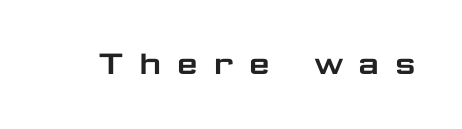
The image shows 38 px wide sans-serif type, upright; set unusually wide letter spacing (+0.37 em), not underlined; low stroke contrast and a medium x-height.
